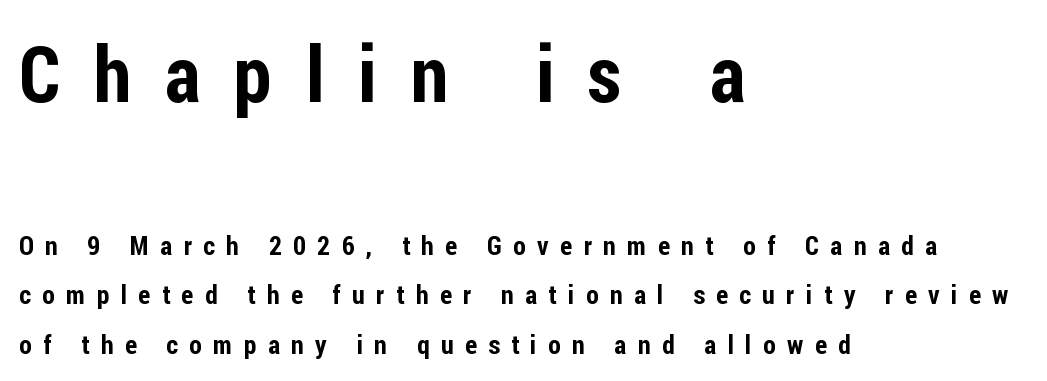
How would I describe the line gaps? Wide and relaxed. The passage shown is not underscored anywhere. Spacing between characters has been opened up far beyond the box default. Size contrast runs from large at the top to small at the bottom.
